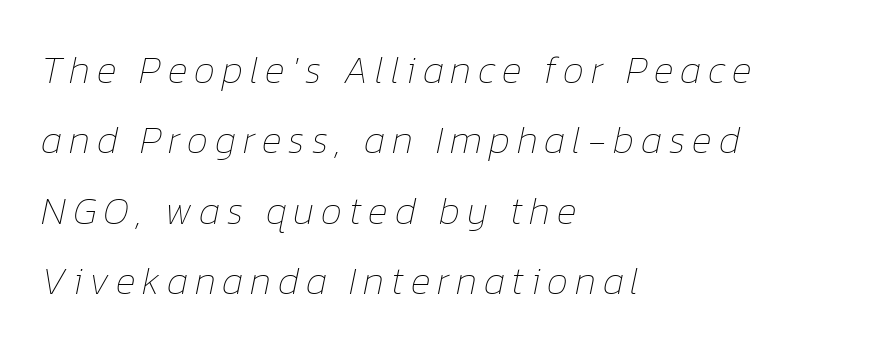
The image shows 38 px thin type, italic (leaning right); set left-aligned, line spacing 1.85x, not underlined; low stroke contrast and a medium x-height.
